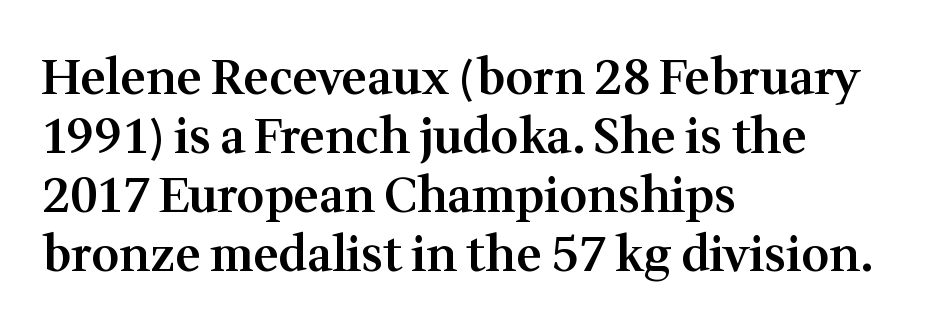
The image shows 48 px semibold serif type, upright; set left-aligned, line spacing 1.23x, normal letter spacing, not underlined; medium stroke contrast and a medium x-height.
